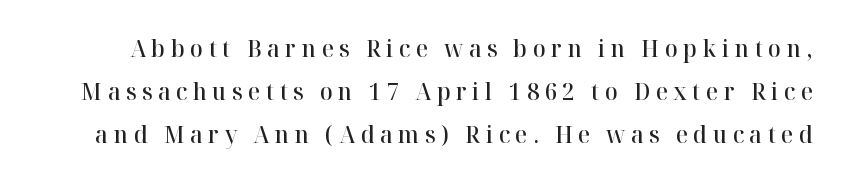
The image shows 24 px text type, upright; set line spacing 1.8x, unusually wide letter spacing (+0.23 em), not underlined.
